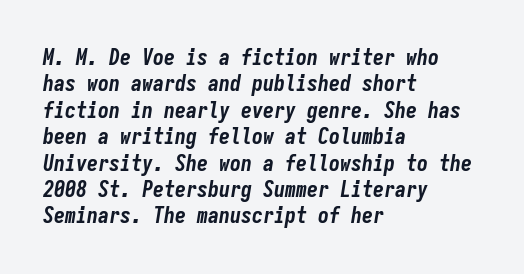
{"italic": "yes", "lean": "right", "slant_degrees": 9, "bold": "yes", "underline": "no", "align": "left", "line_spacing_ratio": 1.2, "letter_spacing": "normal", "letter_spacing_em": 0.0, "glyph_px": 22}
